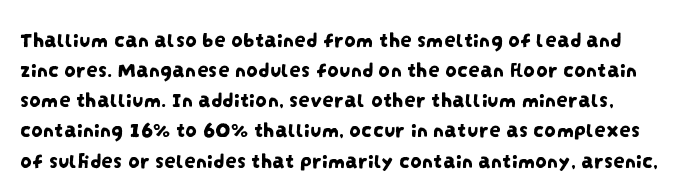
The type is set solid horizontally, with unmodified tracking. One glance says typical: line gaps are just what's usual. Rule under the text: the space is simply empty.
